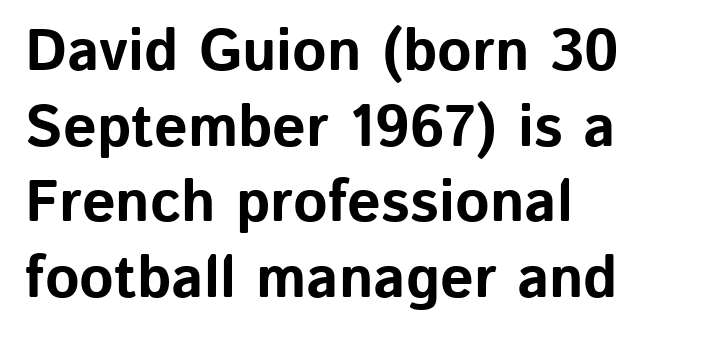
{"serif": "no", "italic": "no", "bold": "yes", "weight": "bold", "width": "normal", "stroke_contrast": "low", "x_height": "medium", "monospaced": "no", "underline": "no", "align": "left", "line_spacing": "normal", "line_spacing_ratio": 1.28, "letter_spacing": "normal", "letter_spacing_em": 0.0, "glyph_px": 59}
